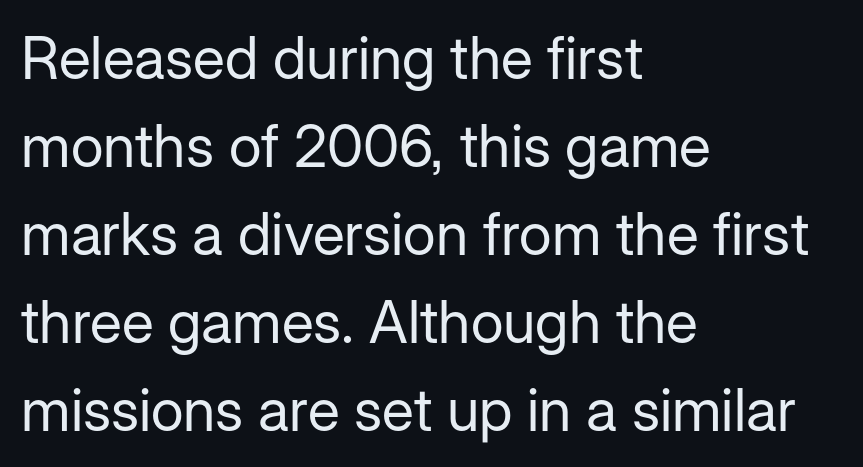
{"serif": "no", "italic": "no", "bold": "no", "weight": "regular", "width": "normal", "stroke_contrast": "low", "x_height": "medium", "monospaced": "no", "underline": "no", "align": "left", "line_spacing": "normal", "line_spacing_ratio": 1.49, "letter_spacing": "normal", "letter_spacing_em": 0.0, "glyph_px": 59}
